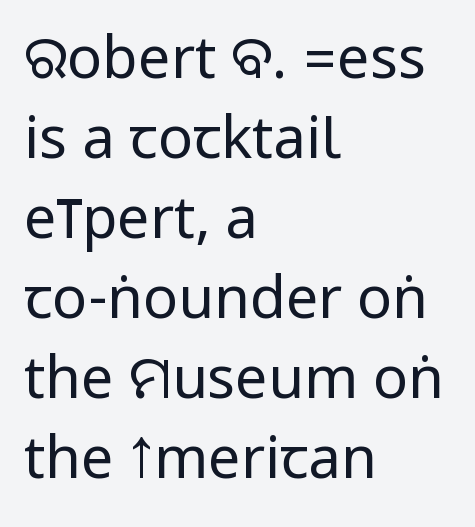
The image shows 58 px regular-weight, condensed sans-serif type, upright; set left-aligned, normal line spacing (1.38x), normal letter spacing, not underlined; low stroke contrast.
